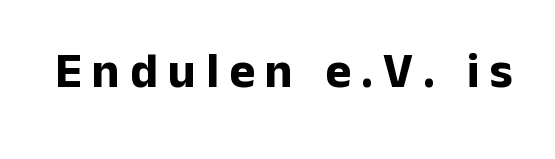
Q: Is the text bold? A: Yes.
Q: Is the text italic (slanted)? A: No, it is upright.
Q: Is the typeface a serif or a sans-serif typeface? A: Sans-serif.
Q: Is the text underlined? A: No.
Q: Is the spacing between letters normal or unusually wide? A: Unusually wide.
Q: Width (condensed, normal, or wide)? A: Normal.
Q: Stroke contrast? A: Low.
Q: x-height? A: Medium.
Q: Monospaced? A: No.
